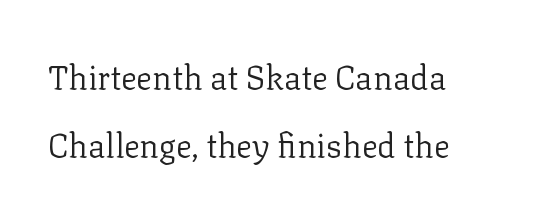
Is this a sans? No — the strokes have serifs. The letters advance in unequal steps, a hallmark of proportional type. When letters stand straight like this, we call the style roman or upright. Widely set lines give the paragraph a tall, airy silhouette. The weight would be labelled regular, book, light, or lighter still.
